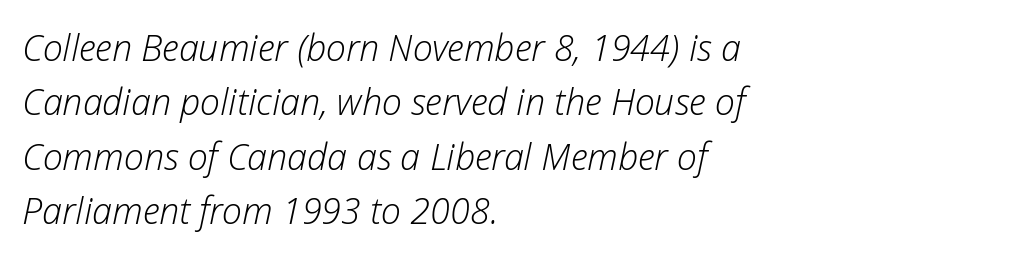
{"italic": "yes", "lean": "right", "slant_degrees": 12, "bold": "no", "weight": "light", "width": "normal", "stroke_contrast": "low", "x_height": "medium", "monospaced": "no", "underline": "no", "align": "left", "line_spacing": "normal", "line_spacing_ratio": 1.51, "letter_spacing": "normal", "letter_spacing_em": 0.0, "glyph_px": 36}
